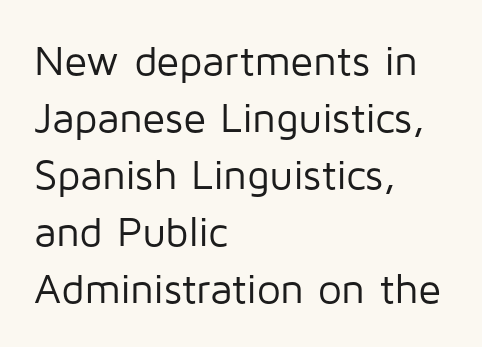
Q: Is the text bold? A: No.
Q: Is the text italic (slanted)? A: No, it is upright.
Q: Is the typeface a serif or a sans-serif typeface? A: Sans-serif.
Q: Is the text underlined? A: No.
Q: How is the paragraph aligned? A: Left-aligned.
Q: Is the spacing between letters normal or unusually wide? A: Normal.
Q: Is the spacing between lines tight, normal or loose? A: Normal.
Q: Width (condensed, normal, or wide)? A: Normal.
Q: Stroke contrast? A: Low.
Q: x-height? A: Medium.
Q: Monospaced? A: No.
